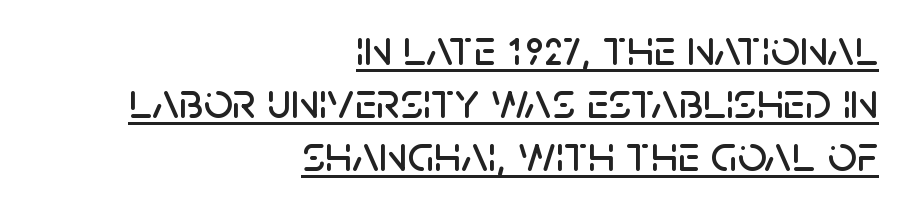
Q: Is the text italic (slanted)? A: No, it is upright.
Q: Is the typeface a serif or a sans-serif typeface? A: Sans-serif.
Q: Is the text underlined? A: Yes.
Q: How is the paragraph aligned? A: Right-aligned.
Q: Is the spacing between letters normal or unusually wide? A: Normal.
Q: Is the spacing between lines tight, normal or loose? A: Tight.
Q: Width (condensed, normal, or wide)? A: Normal.
Q: Stroke contrast? A: Low.
Q: x-height? A: Large.
Q: Monospaced? A: No.
